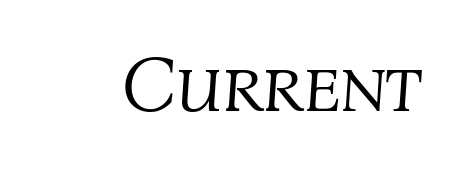
The image shows 78 px light type, italic (leaning right); set normal letter spacing, not underlined; medium stroke contrast and a medium x-height.
